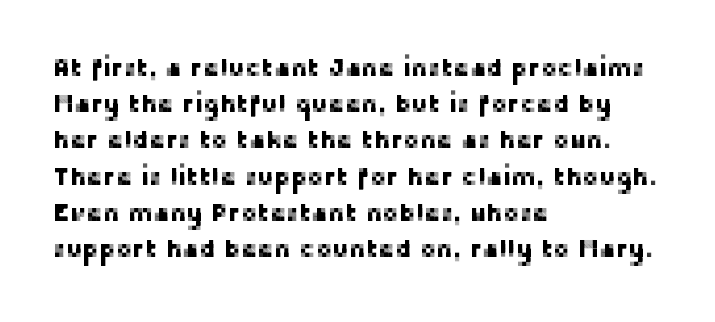
{"italic": "no", "underline": "no", "align": "left", "line_spacing": "normal", "line_spacing_ratio": 1.45, "letter_spacing": "normal", "letter_spacing_em": 0.0, "glyph_px": 25}
